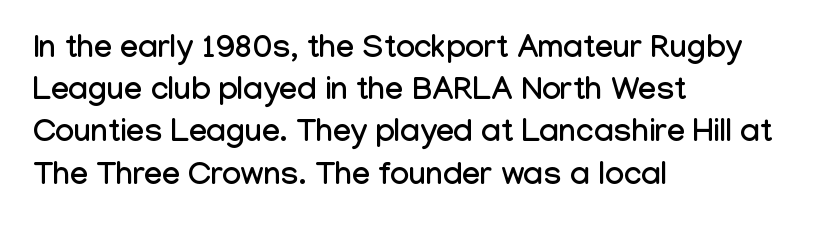
{"serif": "no", "italic": "no", "width": "condensed", "stroke_contrast": "low", "x_height": "medium", "monospaced": "no", "underline": "no", "align": "left", "line_spacing": "normal", "line_spacing_ratio": 1.32, "letter_spacing": "normal", "letter_spacing_em": 0.0, "glyph_px": 32}
